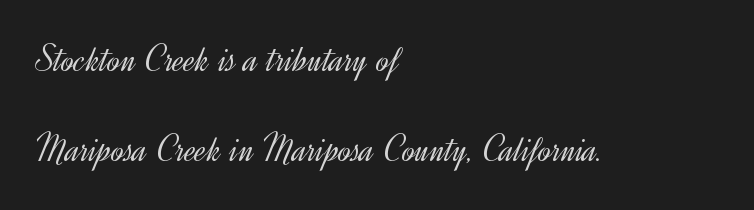
{"serif": "no", "bold": "no", "weight": "light", "width": "normal", "x_height": "small", "monospaced": "no", "underline": "no", "align": "left", "line_spacing": "loose", "line_spacing_ratio": 2.38, "letter_spacing": "normal", "letter_spacing_em": 0.0, "glyph_px": 38}
